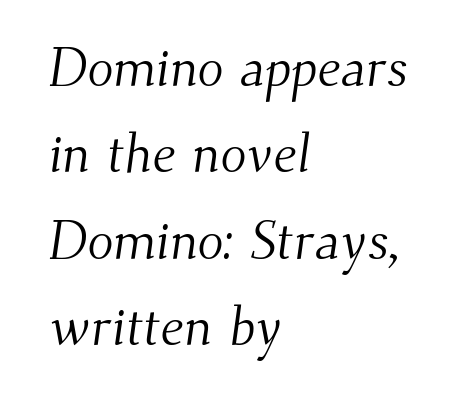
In terms of leading, this rendering sits right in the middle. The letterforms sit shoulder to shoulder at normal distance. You could not count columns in this text — the font is proportionally spaced. Bare-footed words on every line. The weight tops out at a normal text grade. The type family on display is of the serif kind.
